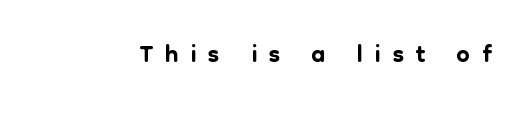
The image shows 38 px sans-serif type, upright; set unusually wide letter spacing (+0.31 em), not underlined; low stroke contrast and a medium x-height.
